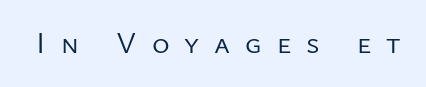
The image shows 30 px regular-weight sans-serif type, upright; set unusually wide letter spacing (+0.5 em), not underlined; low stroke contrast and a medium x-height.
